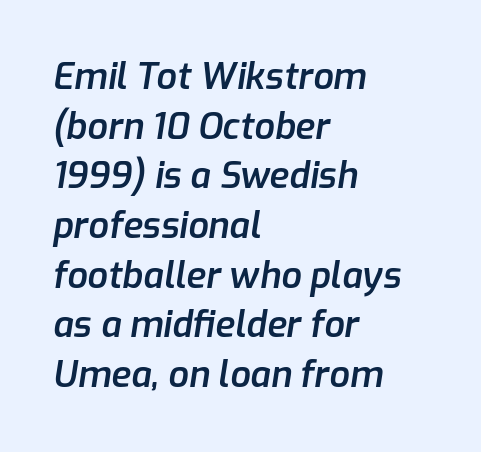
Standard letterfit; no display-style spreading of the glyphs. Underline: absent. The text carries the slant typical of an italic or oblique font. The face used here is proportionally spaced, like ordinary book or web type.
